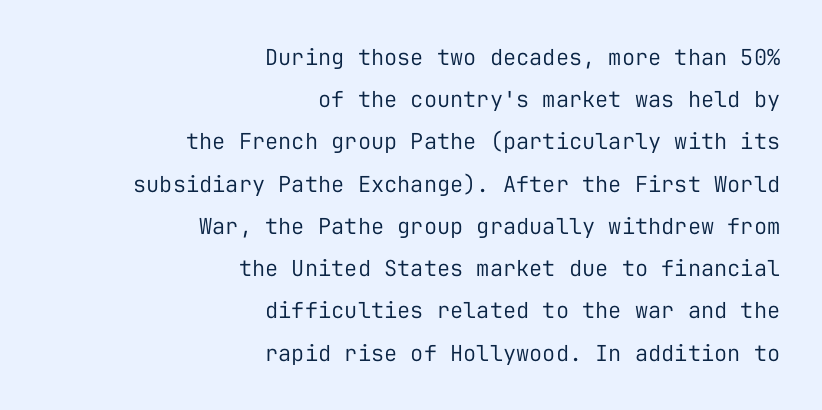
The image shows 22 px text type, upright; set right-aligned, loose line spacing (1.92x), normal letter spacing, not underlined.
